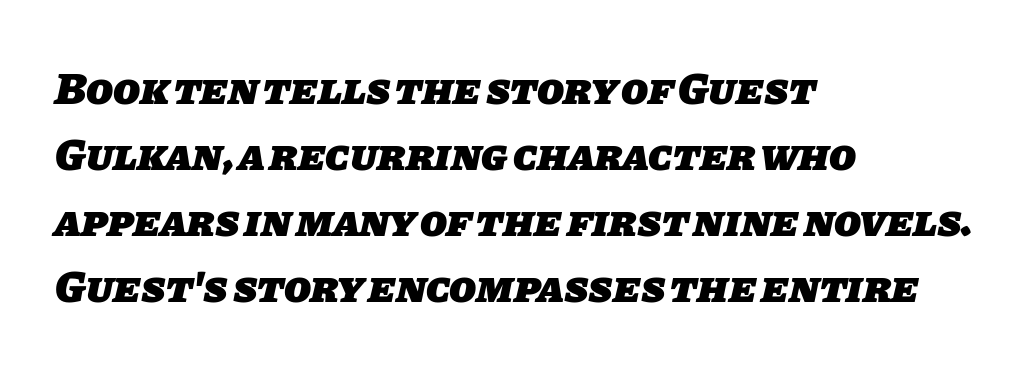
Q: Is the text bold? A: Yes.
Q: Is the typeface a serif or a sans-serif typeface? A: Serif.
Q: Is the text underlined? A: No.
Q: How is the paragraph aligned? A: Left-aligned.
Q: Is the spacing between letters normal or unusually wide? A: Normal.
Q: Is the spacing between lines tight, normal or loose? A: Normal.
Q: Width (condensed, normal, or wide)? A: Normal.
Q: Stroke contrast? A: Low.
Q: x-height? A: Large.
Q: Monospaced? A: No.
